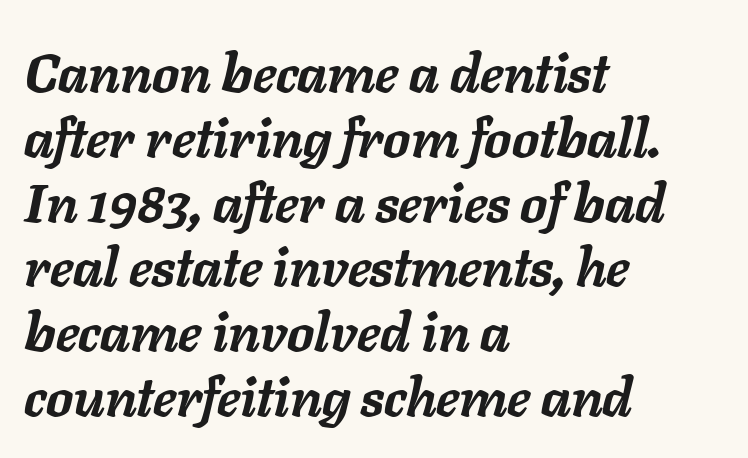
Q: Is the text bold? A: Yes.
Q: Is the text italic (slanted)? A: Yes, it leans right by about 11 degrees.
Q: Is the text underlined? A: No.
Q: How is the paragraph aligned? A: Left-aligned.
Q: Is the spacing between letters normal or unusually wide? A: Normal.
Q: Width (condensed, normal, or wide)? A: Normal.
Q: Stroke contrast? A: Low.
Q: x-height? A: Medium.
Q: Monospaced? A: No.
